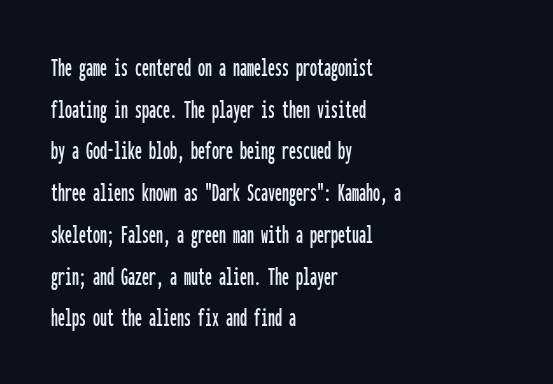
Q: Is the text italic (slanted)? A: No, it is upright.
Q: Is the typeface a serif or a sans-serif typeface? A: Sans-serif.
Q: Is the text underlined? A: No.
Q: How is the paragraph aligned? A: Left-aligned.
Q: Is the spacing between letters normal or unusually wide? A: Normal.
Q: Is the spacing between lines tight, normal or loose? A: Normal.
Q: Width (condensed, normal, or wide)? A: Condensed.
Q: Stroke contrast? A: Low.
Q: x-height? A: Medium.
Q: Monospaced? A: Yes.
